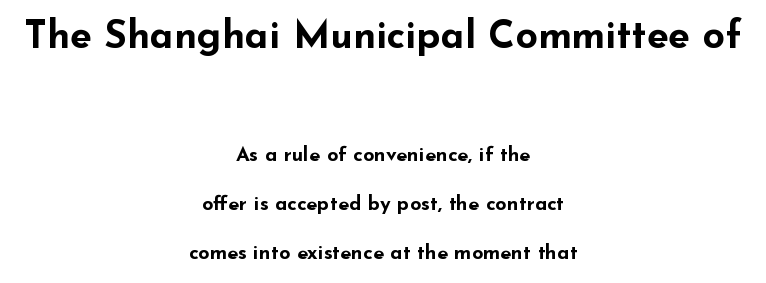
Q: Is the text bold? A: Yes.
Q: Is the text italic (slanted)? A: No, it is upright.
Q: Is the typeface a serif or a sans-serif typeface? A: Sans-serif.
Q: Is the text underlined? A: No.
Q: How is the paragraph aligned? A: Centered.
Q: Is the spacing between letters normal or unusually wide? A: Normal.
Q: Is the spacing between lines tight, normal or loose? A: Loose.
Q: Which block of text is set in a larger size, the first (top) or the second (bottom)? A: The first (top) one.
Q: Width (condensed, normal, or wide)? A: Wide.
Q: Stroke contrast? A: Low.
Q: x-height? A: Small.
Q: Monospaced? A: No.
